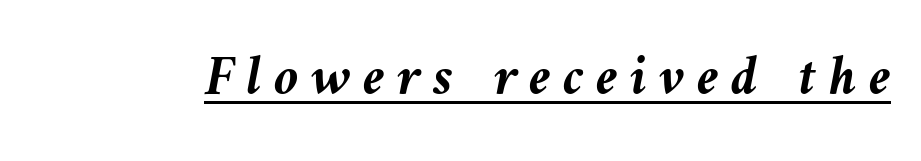
Each letter keeps its own natural width here, so spacing adapts to shape. The specimen includes a rule beneath the text block's lines. Notice how the stems are inclined rather than vertical — that's the hallmark of italics. Characters follow at a spacing far wider than the type designer built in.
